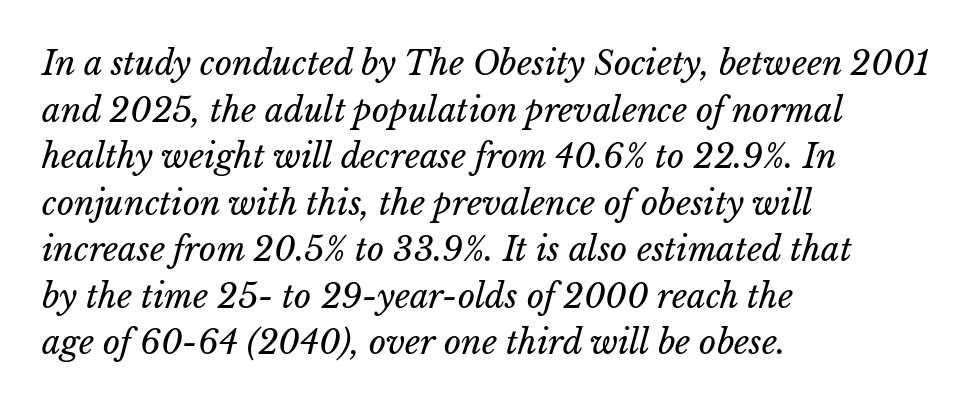
Q: Is the text bold? A: No.
Q: Is the text italic (slanted)? A: Yes, it leans right by about 15 degrees.
Q: Is the text underlined? A: No.
Q: How is the paragraph aligned? A: Left-aligned.
Q: Is the spacing between letters normal or unusually wide? A: Normal.
Q: Is the spacing between lines tight, normal or loose? A: Normal.
Q: Width (condensed, normal, or wide)? A: Normal.
Q: Stroke contrast? A: Low.
Q: x-height? A: Medium.
Q: Monospaced? A: No.
